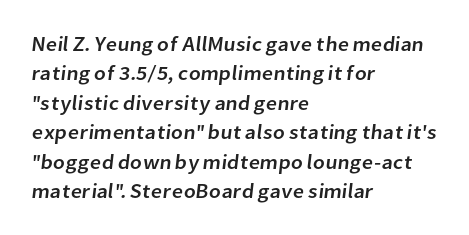
The image shows 20 px text type; set left-aligned, normal line spacing (1.47x), normal letter spacing, not underlined.
